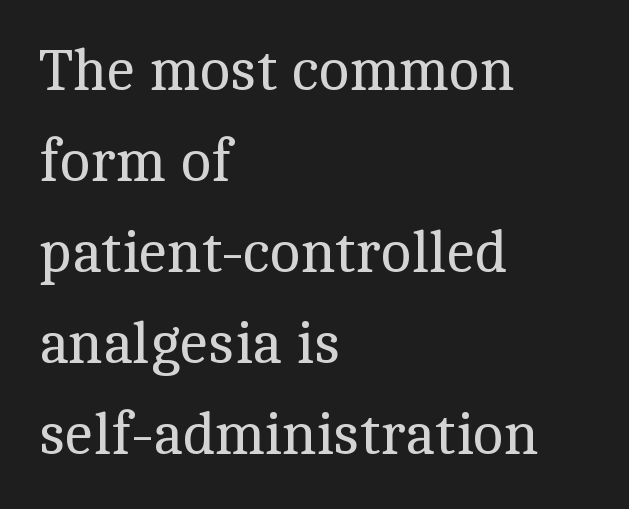
Line spacing here is normal. The passage shown is typed in a proportional face where columns would drift. Rule under the text: the space is simply empty. Layout note: lines flush left. In terms of posture, this sample is upright.
